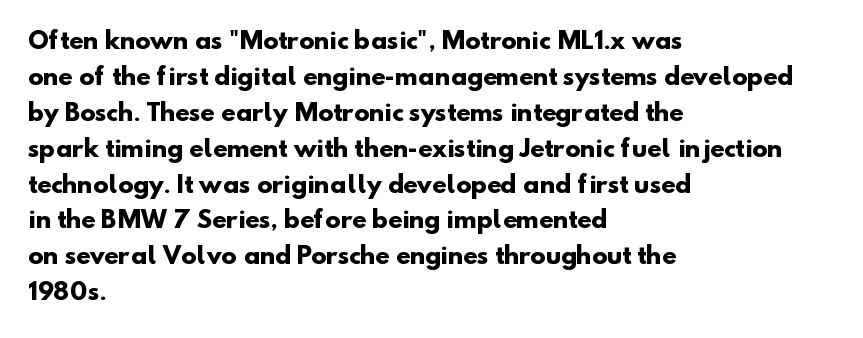
Q: Is the text bold? A: Yes.
Q: Is the text underlined? A: No.
Q: How is the paragraph aligned? A: Left-aligned.
Q: Is the spacing between letters normal or unusually wide? A: Normal.
Q: Is the spacing between lines tight, normal or loose? A: Normal.
